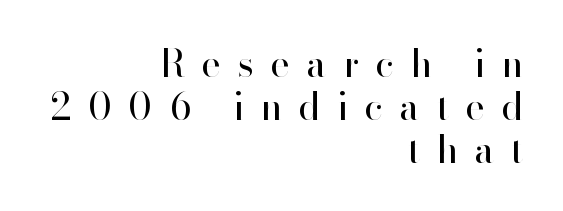
The image shows 37 px regular-weight sans-serif type, upright; set right-aligned, line spacing 1.16x, unusually wide letter spacing (+0.47 em), not underlined; high stroke contrast and a small x-height.
